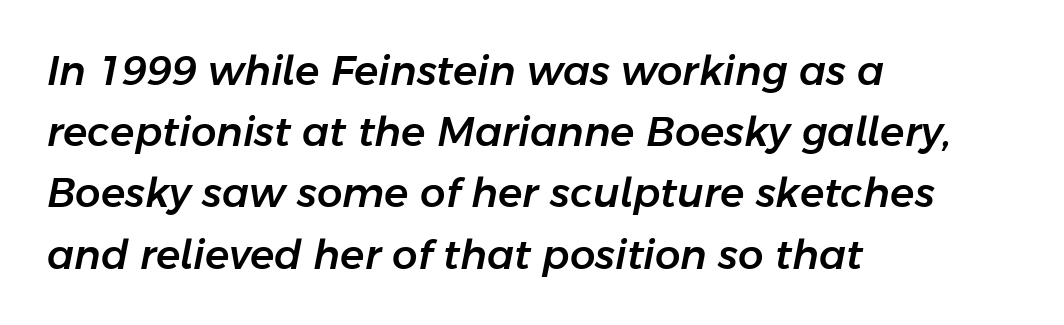
There's an unmistakable incline to the writing here. A typesetter would call this leading conventional body-copy spacing. Quick note: underline off. The face used here is rendered with its standard letterfit. Here the designer chose a conventional face with non-uniform glyph widths. Teacher's note: observe the even left margin — that is flush-left alignment.
